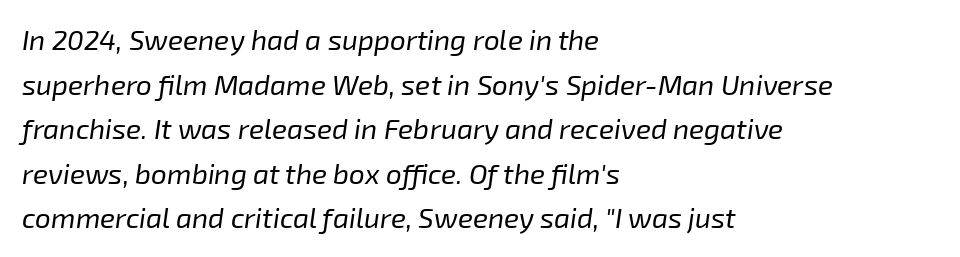
Q: Is the text bold? A: No.
Q: Is the text italic (slanted)? A: Yes, it leans right by about 8 degrees.
Q: Is the text underlined? A: No.
Q: How is the paragraph aligned? A: Left-aligned.
Q: Is the spacing between letters normal or unusually wide? A: Normal.
Q: Is the spacing between lines tight, normal or loose? A: Normal.
Q: Width (condensed, normal, or wide)? A: Normal.
Q: Stroke contrast? A: Low.
Q: x-height? A: Medium.
Q: Monospaced? A: No.
